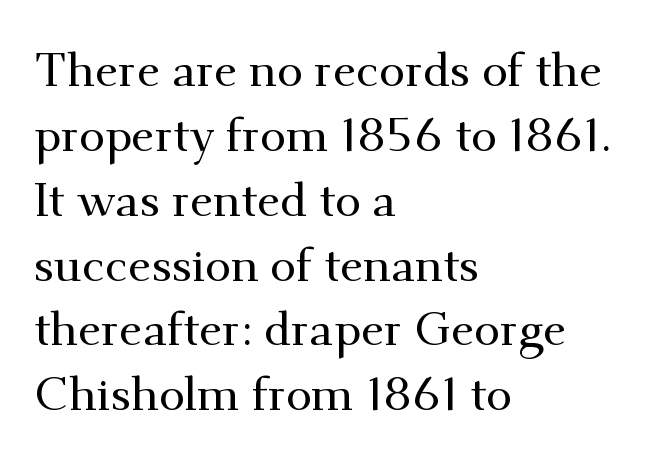
Italic? Not at all — the glyphs are vertical. A typesetter would call this leading conventional body-copy spacing. Spacing between characters is what you'd get straight out of the box. The text was rendered using a seriffed face with decorative stroke endings. Is this a fixed-width face? No — the glyphs have proportional, varying widths. A bare baseline throughout the passage.
